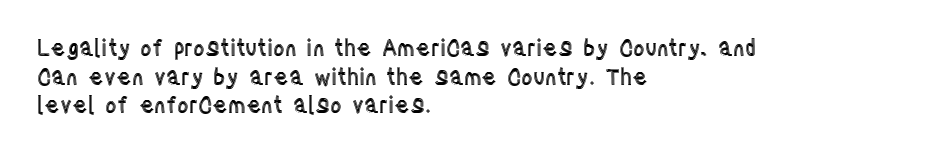
{"italic": "no", "underline": "no", "align": "left", "line_spacing": "normal", "line_spacing_ratio": 1.3, "letter_spacing": "normal", "letter_spacing_em": 0.0, "glyph_px": 22}
